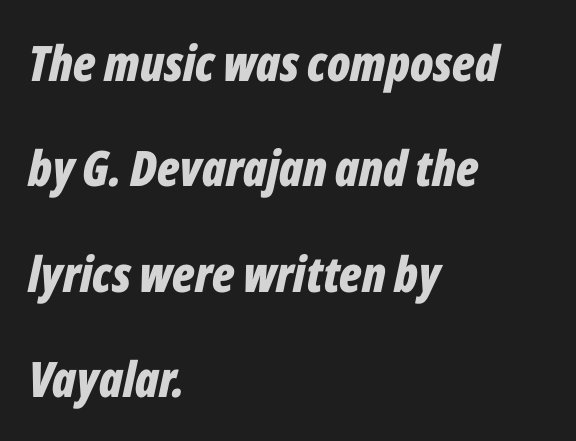
{"italic": "yes", "lean": "right", "slant_degrees": 12, "bold": "yes", "weight": "bold", "width": "condensed", "stroke_contrast": "low", "x_height": "medium", "monospaced": "no", "underline": "no", "align": "left", "line_spacing": "loose", "line_spacing_ratio": 2.15, "letter_spacing": "normal", "letter_spacing_em": 0.0, "glyph_px": 49}
